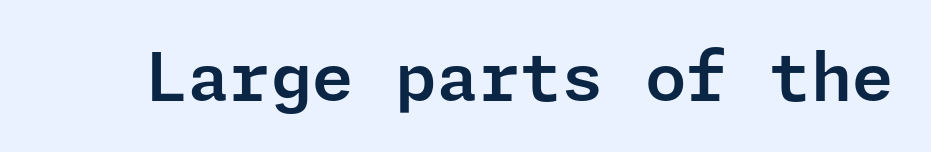
Q: Is the text italic (slanted)? A: No, it is upright.
Q: Is the typeface a serif or a sans-serif typeface? A: Sans-serif.
Q: Is the text underlined? A: No.
Q: Is the spacing between letters normal or unusually wide? A: Normal.
Q: Width (condensed, normal, or wide)? A: Normal.
Q: Stroke contrast? A: Low.
Q: x-height? A: Medium.
